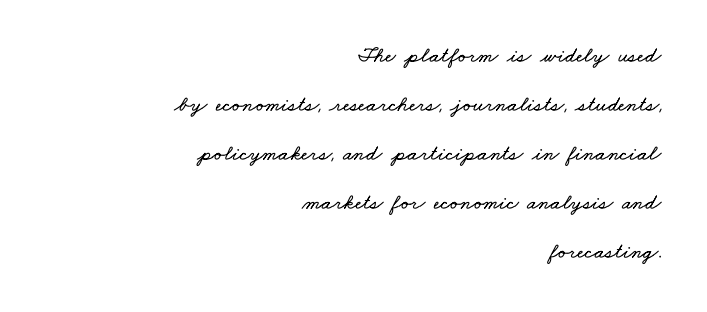
The image shows 22 px text type; set right-aligned, loose line spacing (2.23x), normal letter spacing, not underlined.
